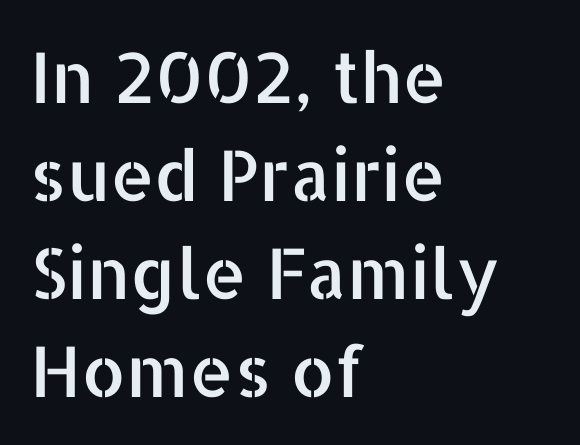
The image shows 70 px sans-serif type, upright; set left-aligned, normal line spacing (1.4x), normal letter spacing, not underlined; low stroke contrast and a medium x-height.
